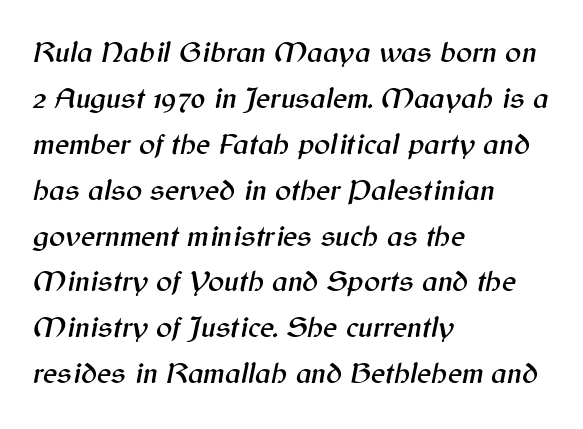
Q: Is the text italic (slanted)? A: Yes, it leans right by about 12 degrees.
Q: Is the text underlined? A: No.
Q: How is the paragraph aligned? A: Left-aligned.
Q: Is the spacing between letters normal or unusually wide? A: Normal.
Q: Is the spacing between lines tight, normal or loose? A: Normal.
Q: Width (condensed, normal, or wide)? A: Normal.
Q: Stroke contrast? A: Medium.
Q: x-height? A: Medium.
Q: Monospaced? A: No.
